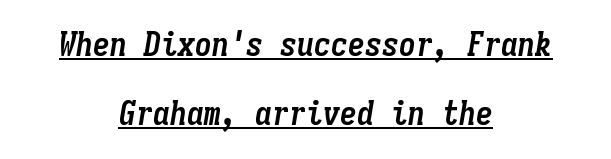
{"italic": "yes", "lean": "right", "slant_degrees": 9, "bold": "yes", "weight": "semibold", "width": "condensed", "stroke_contrast": "low", "x_height": "medium", "monospaced": "yes", "underline": "yes", "align": "center", "line_spacing": "loose", "line_spacing_ratio": 2.04, "letter_spacing": "normal", "letter_spacing_em": 0.0, "glyph_px": 34}
